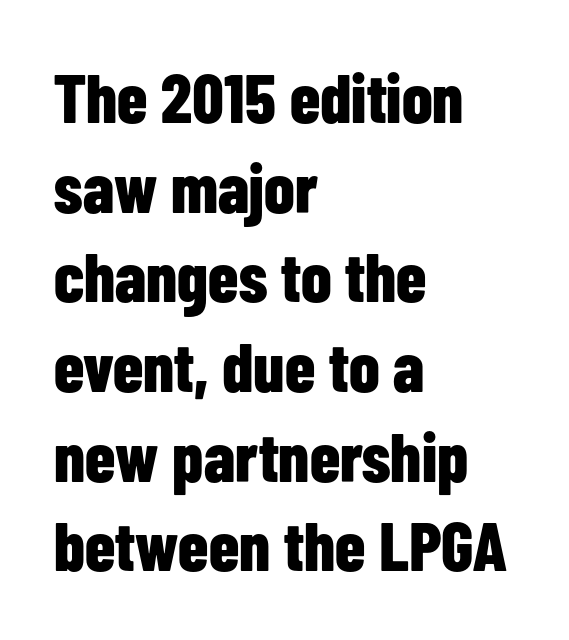
The image shows 69 px bold, condensed sans-serif type, upright; set left-aligned, normal line spacing (1.3x), normal letter spacing, not underlined; low stroke contrast and a medium x-height.
